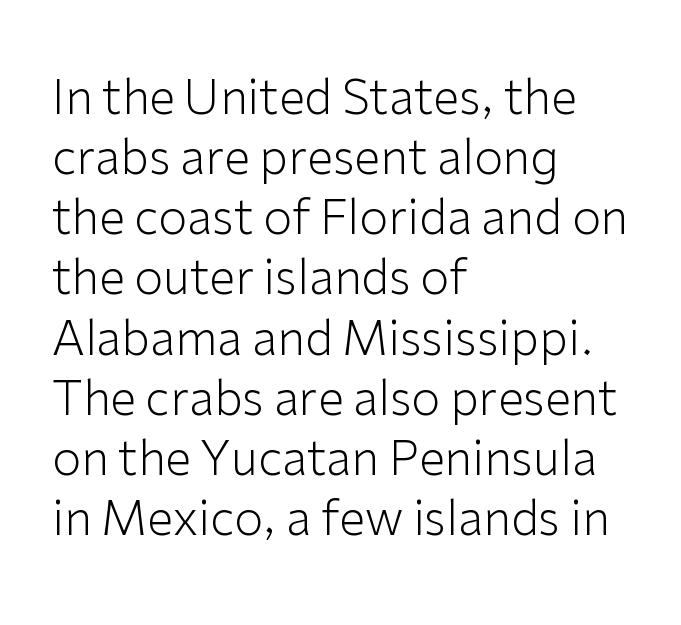
{"serif": "no", "italic": "no", "bold": "no", "weight": "light", "width": "normal", "stroke_contrast": "low", "x_height": "medium", "monospaced": "no", "underline": "no", "align": "left", "line_spacing": "normal", "line_spacing_ratio": 1.28, "letter_spacing": "normal", "letter_spacing_em": 0.0, "glyph_px": 47}
